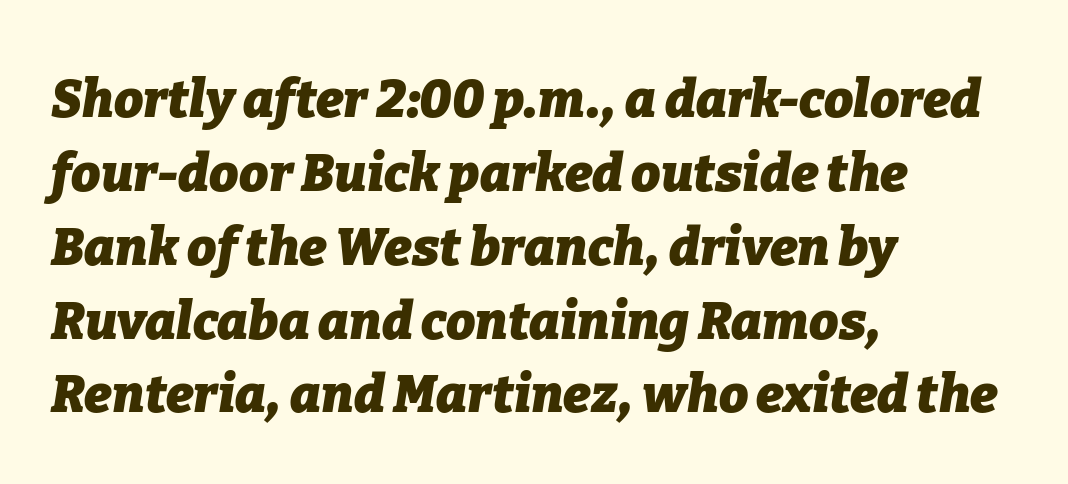
{"italic": "yes", "lean": "right", "slant_degrees": 9, "bold": "yes", "weight": "heavy", "width": "normal", "stroke_contrast": "low", "x_height": "medium", "monospaced": "no", "underline": "no", "align": "left", "line_spacing": "normal", "line_spacing_ratio": 1.42, "letter_spacing": "normal", "letter_spacing_em": 0.0, "glyph_px": 52}
